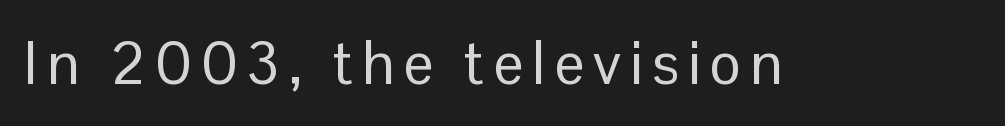
{"serif": "no", "italic": "no", "bold": "no", "weight": "regular", "width": "normal", "stroke_contrast": "low", "x_height": "medium", "monospaced": "no", "underline": "no", "glyph_px": 60}
